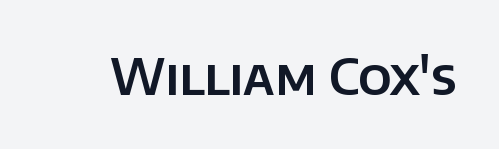
Character widths vary here, with narrow letters taking less room than wide ones. The passage shown is not underscored anywhere. Every stem runs plumb, perpendicular to the baseline. Serif or sans? Sans — the stroke terminals are bare.
